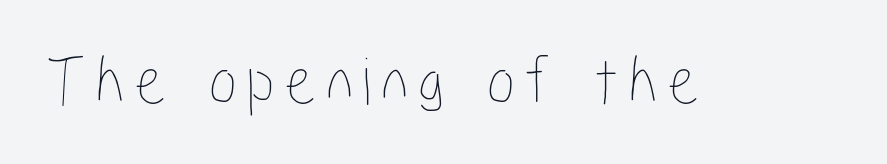
{"italic": "no", "width": "condensed", "stroke_contrast": "low", "x_height": "medium", "monospaced": "no", "underline": "no", "glyph_px": 71}
